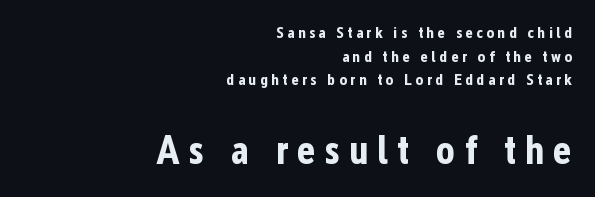
The specimen omits any rule beneath the text block's lines. Heavy, bold letterforms. These lines were composed using upright roman letters. Character widths vary here, with narrow letters taking less room than wide ones. Glyph-to-glyph distance is far greater than everyday printed text.
